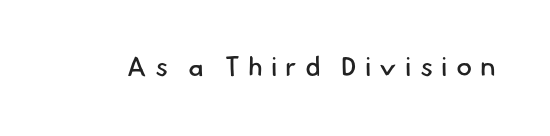
Q: Is the text bold? A: No.
Q: Is the text underlined? A: No.
Q: Is the spacing between letters normal or unusually wide? A: Unusually wide.
